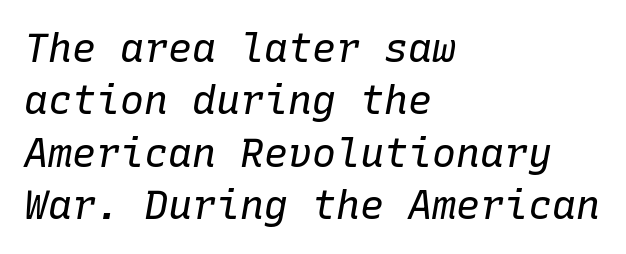
The image shows 40 px regular-weight type, italic (leaning right), monospaced; set left-aligned, normal line spacing (1.31x), normal letter spacing, not underlined; low stroke contrast and a medium x-height.
